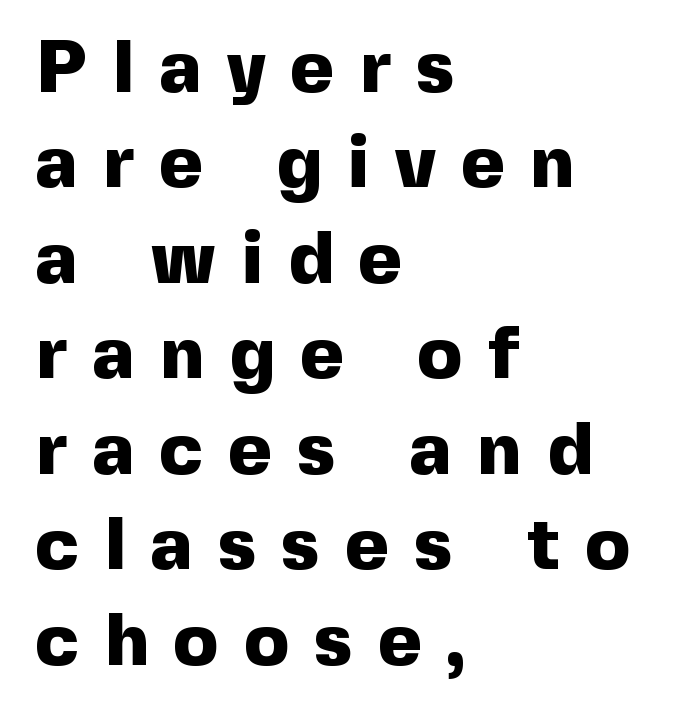
The image shows 74 px heavy sans-serif type, upright; set left-aligned, normal line spacing (1.29x), unusually wide letter spacing (+0.35 em), not underlined; a medium x-height.
